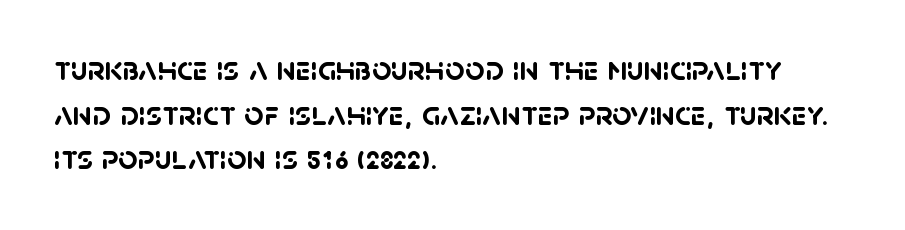
You could not count columns in this text — the font is proportionally spaced. Interline gaps are of average width in this sample. Unlike a traditional serif, this face leaves its strokes unadorned. Observe the ordinary spacing: letters are neighbours, not strangers. The lines are quadded left.
